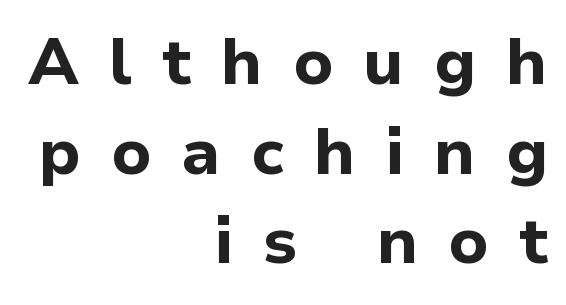
The designer left line spacing at the default. Nobody drew a line under any word here. The line texture is sparse and dotted thanks to wide tracking. Here the designer chose a conventional face with non-uniform glyph widths. Caption: bold face, heavy strokes.
